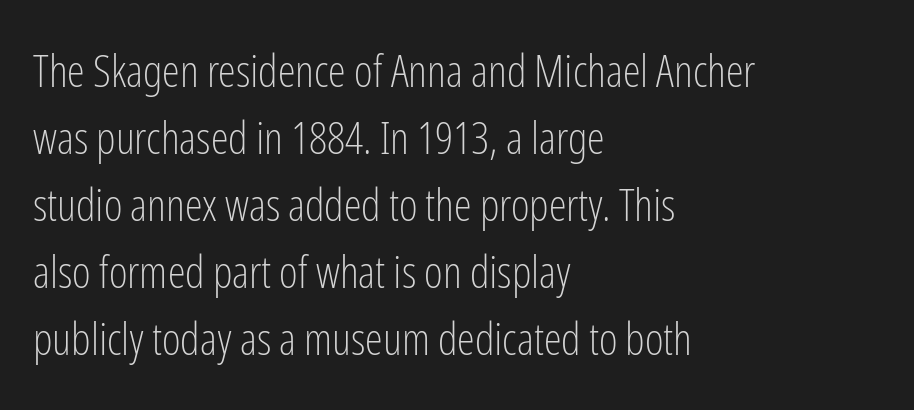
Q: Is the text bold? A: No.
Q: Is the text italic (slanted)? A: No, it is upright.
Q: Is the typeface a serif or a sans-serif typeface? A: Sans-serif.
Q: Is the text underlined? A: No.
Q: How is the paragraph aligned? A: Left-aligned.
Q: Is the spacing between letters normal or unusually wide? A: Normal.
Q: Is the spacing between lines tight, normal or loose? A: Normal.
Q: Width (condensed, normal, or wide)? A: Condensed.
Q: Stroke contrast? A: Low.
Q: x-height? A: Medium.
Q: Monospaced? A: No.
